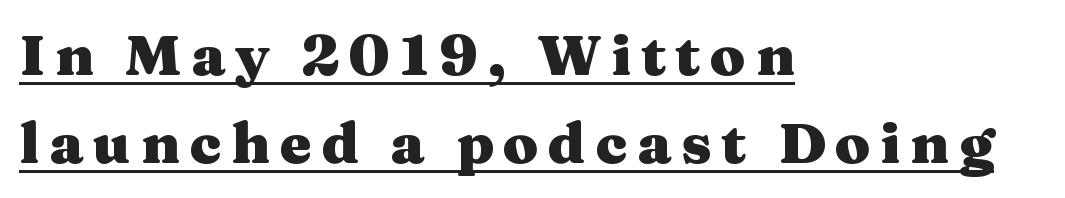
The image shows 57 px heavy, wide serif type, upright; set left-aligned, normal line spacing (1.55x), underlined; medium stroke contrast and a medium x-height.
